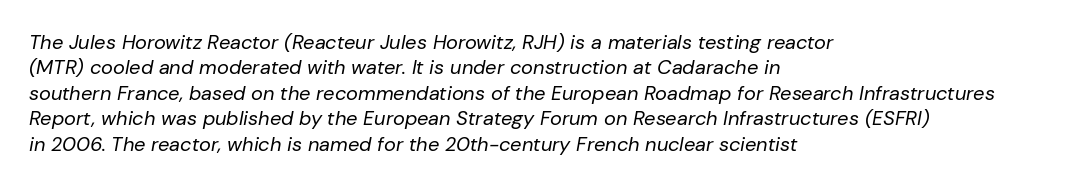
Has an underline been added? It has not. The ragged edge is on the right, which tells us the setting is flush left. This is oblique type, the kind used for emphasis or titles. Characters follow at the spacing the type designer built in. The rendering uses a moderate line-height, typical for paragraphs. Compared with a typical body face, this is equally light or lighter still.
